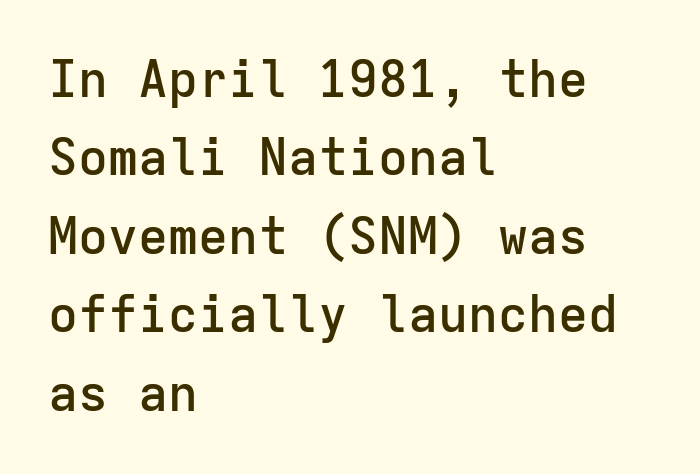
{"serif": "no", "italic": "no", "bold": "semi", "weight": "semibold", "width": "normal", "stroke_contrast": "low", "x_height": "medium", "monospaced": "yes", "underline": "no", "align": "left", "line_spacing": "normal", "line_spacing_ratio": 1.57, "letter_spacing": "normal", "letter_spacing_em": 0.0, "glyph_px": 50}
